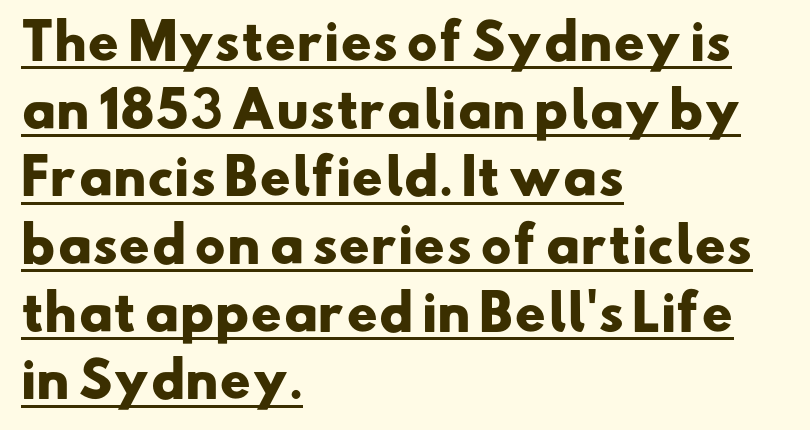
{"serif": "no", "bold": "yes", "weight": "heavy", "width": "wide", "stroke_contrast": "low", "x_height": "small", "monospaced": "no", "underline": "yes", "align": "left", "line_spacing": "normal", "line_spacing_ratio": 1.41, "letter_spacing": "normal", "letter_spacing_em": 0.0, "glyph_px": 48}
